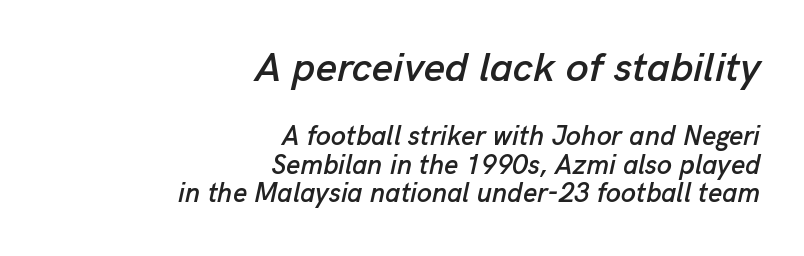
Q: Is the text italic (slanted)? A: Yes, it leans right by about 13 degrees.
Q: Is the text underlined? A: No.
Q: How is the paragraph aligned? A: Right-aligned.
Q: Is the spacing between letters normal or unusually wide? A: Normal.
Q: Is the spacing between lines tight, normal or loose? A: Tight.
Q: Which block of text is set in a larger size, the first (top) or the second (bottom)? A: The first (top) one.
Q: Width (condensed, normal, or wide)? A: Normal.
Q: Stroke contrast? A: Low.
Q: x-height? A: Medium.
Q: Monospaced? A: No.
